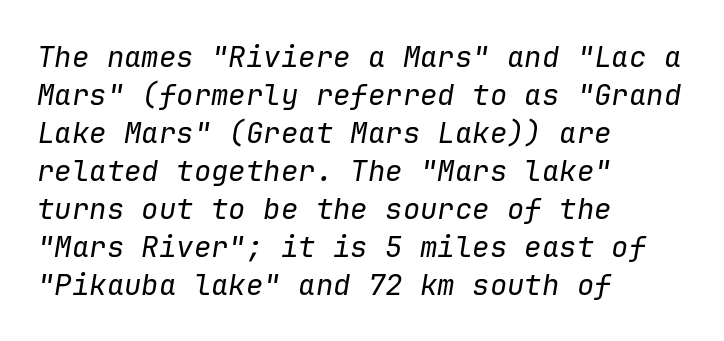
Q: Is the text bold? A: No.
Q: Is the text italic (slanted)? A: Yes, it leans right by about 9 degrees.
Q: Is the text underlined? A: No.
Q: How is the paragraph aligned? A: Left-aligned.
Q: Is the spacing between letters normal or unusually wide? A: Normal.
Q: Is the spacing between lines tight, normal or loose? A: Normal.
Q: Width (condensed, normal, or wide)? A: Normal.
Q: Stroke contrast? A: Low.
Q: x-height? A: Medium.
Q: Monospaced? A: Yes.
